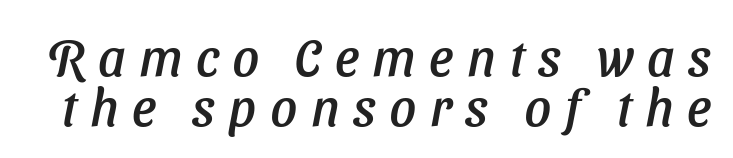
The image shows 52 px text type, italic (leaning right); set tight line spacing (0.96x), unusually wide letter spacing (+0.26 em), not underlined; low stroke contrast and a medium x-height.
